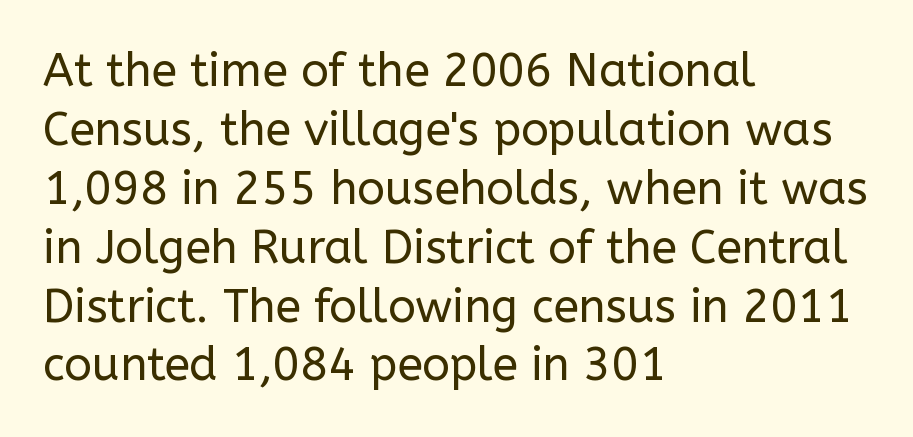
The image shows 46 px regular-weight sans-serif type, upright; set left-aligned, normal line spacing (1.28x), normal letter spacing, not underlined; low stroke contrast and a medium x-height.
